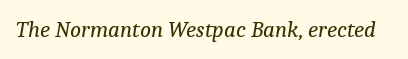
Q: Is the text bold? A: No.
Q: Is the text italic (slanted)? A: Yes, it leans right by about 9 degrees.
Q: Is the text underlined? A: No.
Q: Is the spacing between letters normal or unusually wide? A: Normal.
